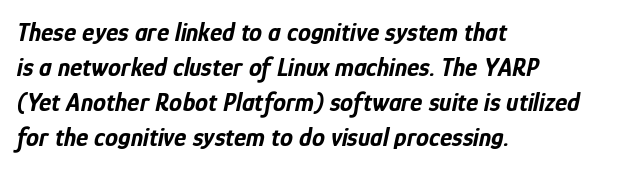
Q: Is the text bold? A: Yes.
Q: Is the text italic (slanted)? A: Yes, it leans right by about 12 degrees.
Q: Is the text underlined? A: No.
Q: How is the paragraph aligned? A: Left-aligned.
Q: Is the spacing between letters normal or unusually wide? A: Normal.
Q: Is the spacing between lines tight, normal or loose? A: Normal.
